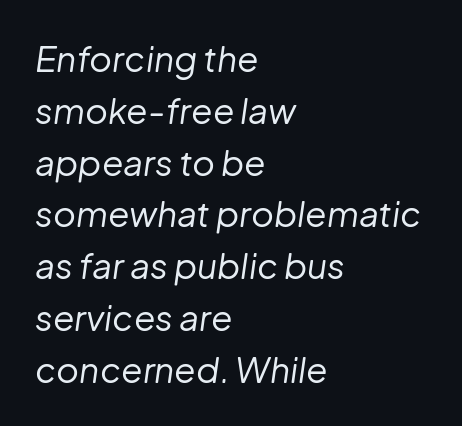
Q: Is the text bold? A: No.
Q: Is the text italic (slanted)? A: Yes, it leans right by about 8 degrees.
Q: Is the text underlined? A: No.
Q: How is the paragraph aligned? A: Left-aligned.
Q: Is the spacing between letters normal or unusually wide? A: Normal.
Q: Is the spacing between lines tight, normal or loose? A: Normal.
Q: Width (condensed, normal, or wide)? A: Normal.
Q: Stroke contrast? A: Low.
Q: x-height? A: Medium.
Q: Monospaced? A: No.
